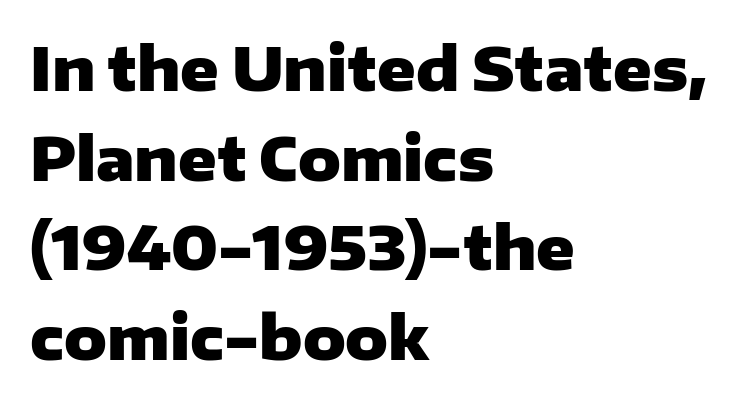
{"serif": "no", "italic": "no", "bold": "yes", "weight": "heavy", "width": "wide", "stroke_contrast": "low", "x_height": "medium", "monospaced": "no", "underline": "no", "align": "left", "line_spacing": "normal", "line_spacing_ratio": 1.52, "letter_spacing": "normal", "letter_spacing_em": 0.0, "glyph_px": 59}
